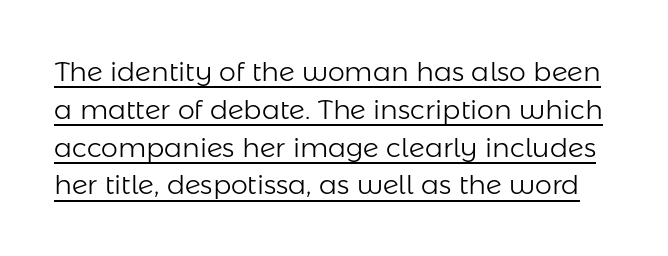
The image shows 27 px text type, upright; set normal line spacing (1.4x), normal letter spacing, underlined.
